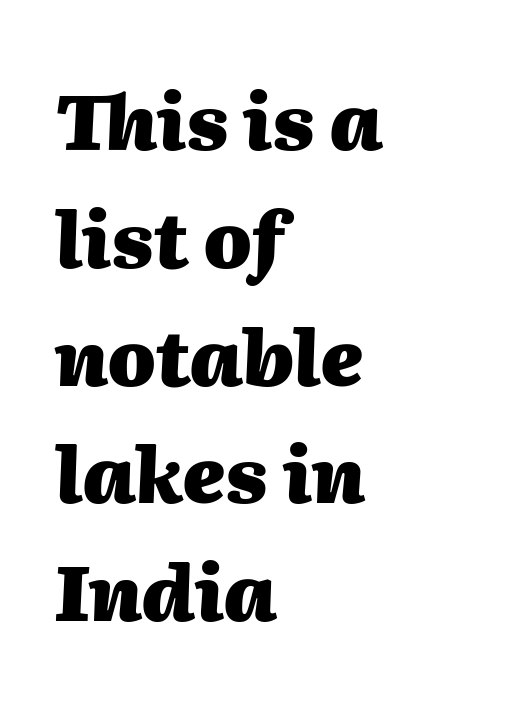
Underline: absent. Emphasis by weight is at full strength: bold. Students, note that the glyphs here touch the page at normal intervals. Layout note: lines flush left.
